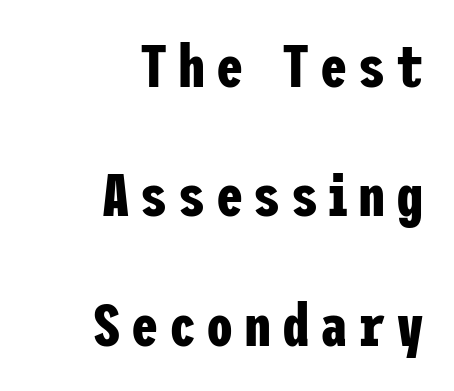
Q: Is the text bold? A: Yes.
Q: Is the text italic (slanted)? A: No, it is upright.
Q: Is the typeface a serif or a sans-serif typeface? A: Sans-serif.
Q: Is the text underlined? A: No.
Q: How is the paragraph aligned? A: Right-aligned.
Q: Is the spacing between lines tight, normal or loose? A: Loose.
Q: Width (condensed, normal, or wide)? A: Condensed.
Q: Stroke contrast? A: Low.
Q: x-height? A: Medium.
